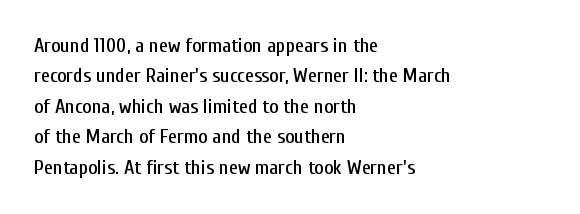
Q: Is the text italic (slanted)? A: No, it is upright.
Q: Is the text underlined? A: No.
Q: How is the paragraph aligned? A: Left-aligned.
Q: Is the spacing between letters normal or unusually wide? A: Normal.
Q: Is the spacing between lines tight, normal or loose? A: Normal.
